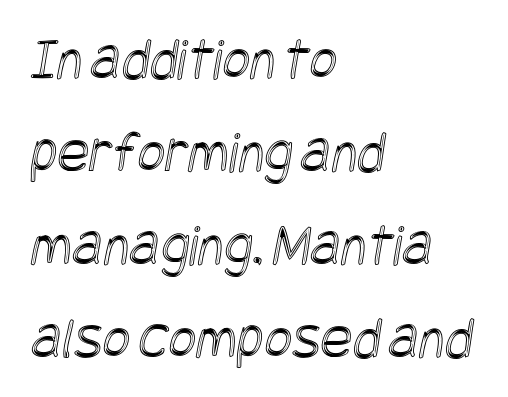
Q: Is the text underlined? A: No.
Q: How is the paragraph aligned? A: Left-aligned.
Q: Is the spacing between letters normal or unusually wide? A: Normal.
Q: Is the spacing between lines tight, normal or loose? A: Normal.
Q: Width (condensed, normal, or wide)? A: Condensed.
Q: x-height? A: Large.
